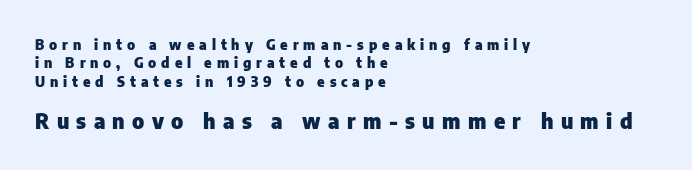
Q: Is the text bold? A: Yes.
Q: Is the text italic (slanted)? A: No, it is upright.
Q: Is the text underlined? A: No.
Q: How is the paragraph aligned? A: Left-aligned.
Q: Is the spacing between letters normal or unusually wide? A: Unusually wide.
Q: Is the spacing between lines tight, normal or loose? A: Normal.
Q: Which block of text is set in a larger size, the first (top) or the second (bottom)? A: The second (bottom) one.
